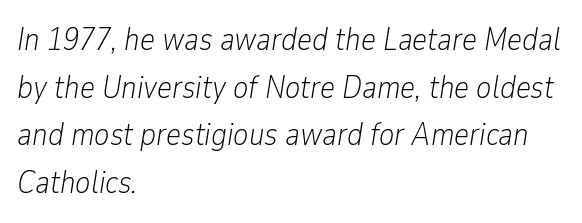
Q: Is the text bold? A: No.
Q: Is the text italic (slanted)? A: Yes, it leans right by about 9 degrees.
Q: Is the text underlined? A: No.
Q: How is the paragraph aligned? A: Left-aligned.
Q: Is the spacing between letters normal or unusually wide? A: Normal.
Q: Is the spacing between lines tight, normal or loose? A: Normal.
Q: Width (condensed, normal, or wide)? A: Condensed.
Q: Stroke contrast? A: Low.
Q: x-height? A: Medium.
Q: Monospaced? A: No.
